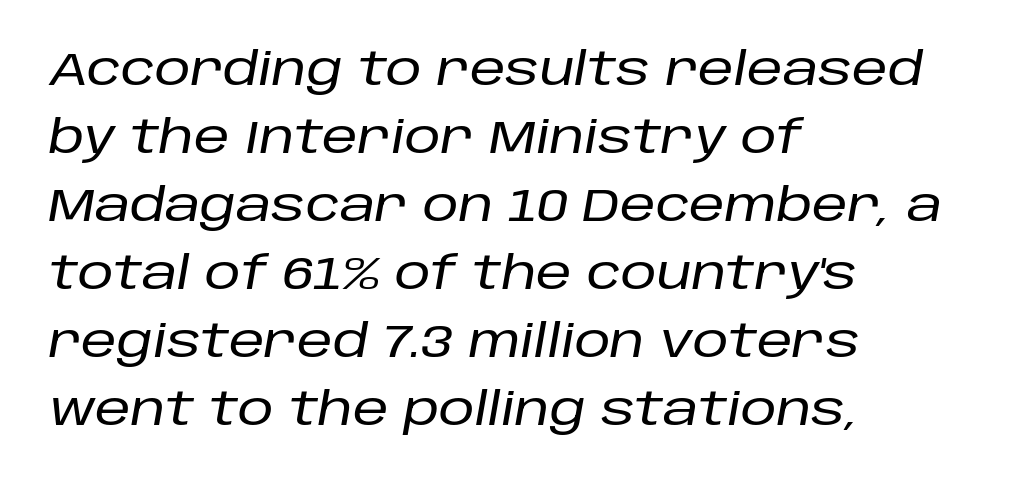
The space between consecutive lines is moderate. Default kerning and tracking; the words read as compact shapes. The lines in this sample share a left origin and differ only in where they stop. The strip under each line holds only bare page. Is this a fixed-width face? No — the glyphs have proportional, varying widths.
